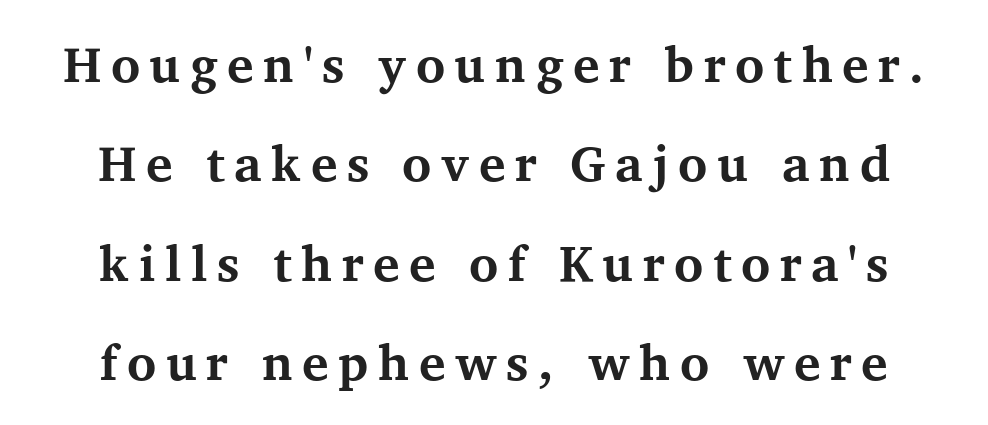
Q: Is the text bold? A: Yes.
Q: Is the text italic (slanted)? A: No, it is upright.
Q: Is the typeface a serif or a sans-serif typeface? A: Serif.
Q: Is the text underlined? A: No.
Q: How is the paragraph aligned? A: Centered.
Q: Is the spacing between lines tight, normal or loose? A: Loose.
Q: Width (condensed, normal, or wide)? A: Normal.
Q: Stroke contrast? A: Medium.
Q: x-height? A: Medium.
Q: Monospaced? A: No.
